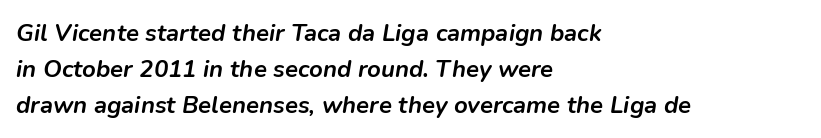
The image shows 24 px bold type, italic (leaning right); set left-aligned, normal line spacing (1.5x), normal letter spacing, not underlined.
